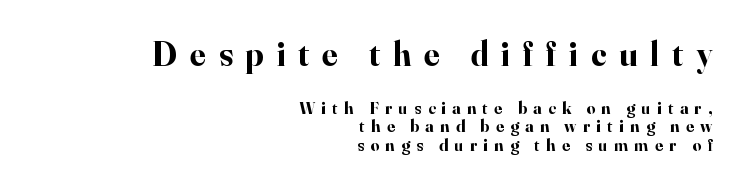
Size hierarchy here favors the leading block over the trailing one. No italicization has been applied; the sample stays upright. The lines in this sample share a right terminus and differ only in where they begin. The lines are packed closely together with very little leading. The letterforms stand isolated, each surrounded by extra space. The text was rendered using a seriffed face with decorative stroke endings.
